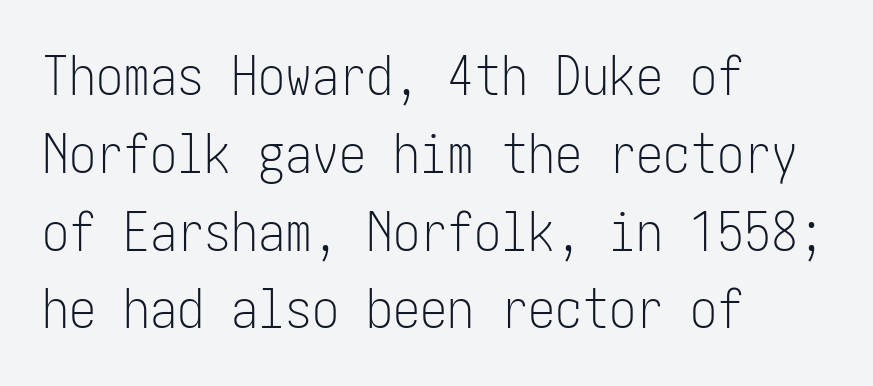
{"serif": "no", "italic": "no", "bold": "no", "weight": "light", "width": "condensed", "stroke_contrast": "low", "x_height": "medium", "underline": "no", "align": "left", "line_spacing": "normal", "line_spacing_ratio": 1.44, "letter_spacing": "normal", "letter_spacing_em": 0.0, "glyph_px": 54}
